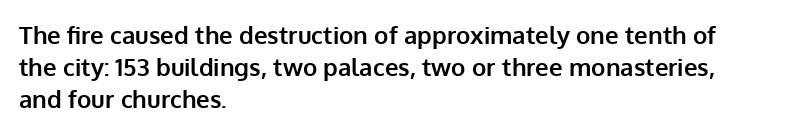
Heavy-handed strokes throughout: this text is bold. Ordinary non-slanted type is in use. The text block is weighted toward the left margin, trailing off unevenly rightward. Students, observe: this is what conventionally led text looks like. Students, note that the glyphs here touch the page at normal intervals. The words here are not underlined.
